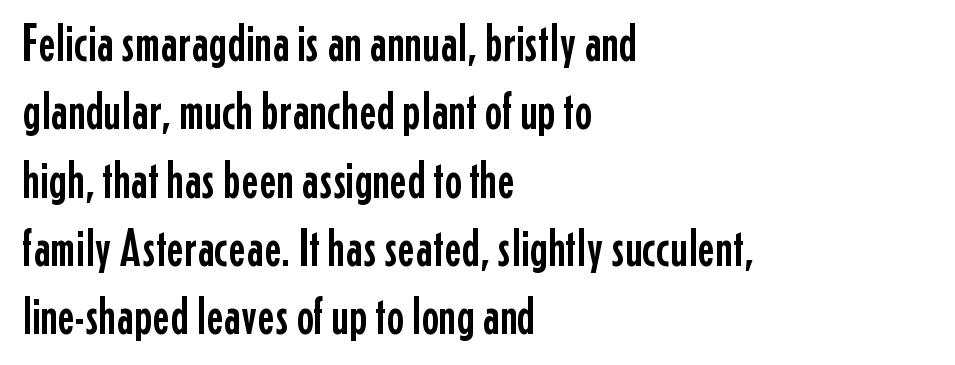
{"serif": "no", "italic": "no", "width": "condensed", "stroke_contrast": "low", "x_height": "medium", "monospaced": "no", "underline": "no", "align": "left", "line_spacing": "normal", "line_spacing_ratio": 1.29, "letter_spacing": "normal", "letter_spacing_em": 0.0, "glyph_px": 53}
